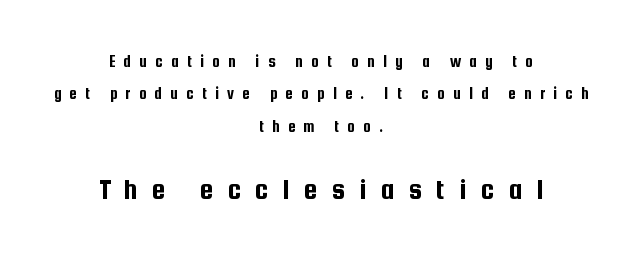
The image shows 30 px condensed sans-serif type, upright; set centered, loose line spacing (1.91x), unusually wide letter spacing (+0.48 em), not underlined; the second (bottom) block is 1.76x larger; low stroke contrast and a medium x-height.
